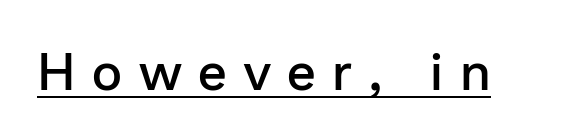
{"serif": "no", "italic": "no", "bold": "semi", "weight": "semibold", "width": "normal", "stroke_contrast": "low", "x_height": "medium", "monospaced": "no", "underline": "yes", "letter_spacing": "wide", "letter_spacing_em": 0.32, "glyph_px": 52}
